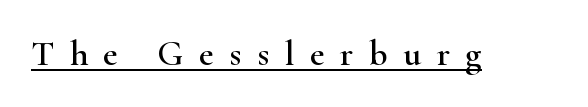
{"serif": "yes", "italic": "no", "width": "wide", "stroke_contrast": "high", "x_height": "small", "monospaced": "no", "underline": "yes", "letter_spacing": "wide", "letter_spacing_em": 0.43, "glyph_px": 36}
